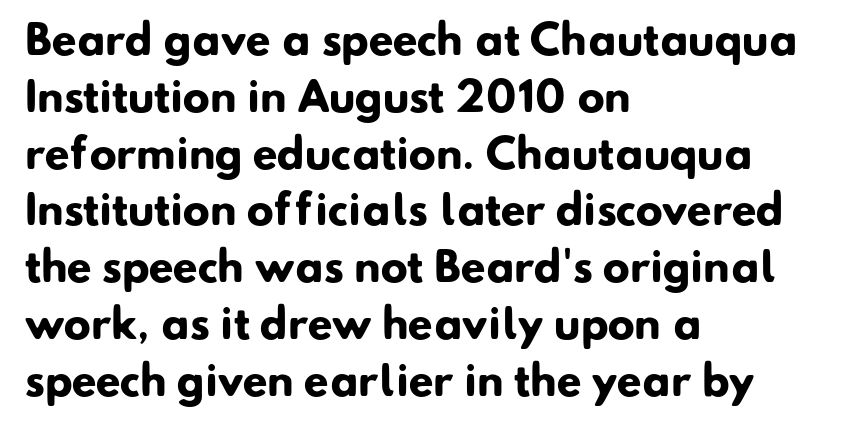
The image shows 40 px heavy sans-serif type; set left-aligned, normal line spacing (1.42x), normal letter spacing, not underlined; low stroke contrast and a small x-height.
